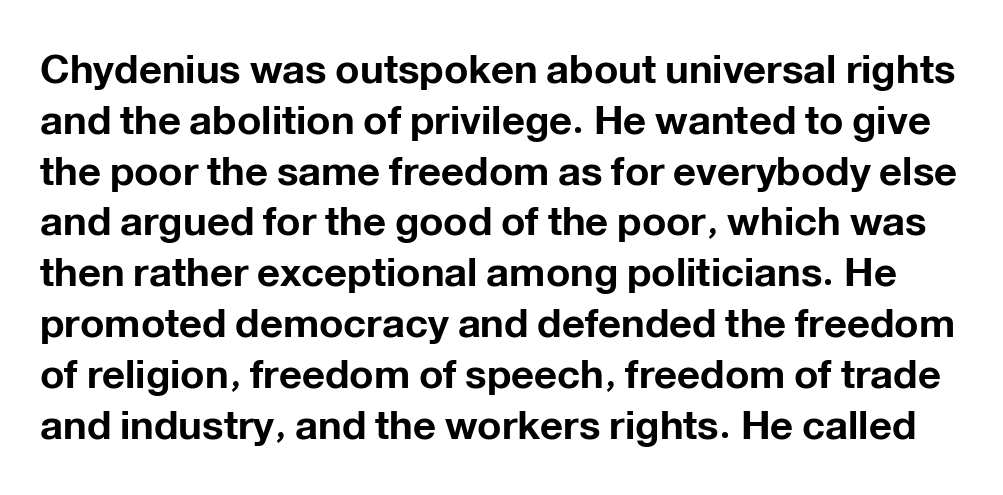
{"serif": "no", "italic": "no", "bold": "yes", "weight": "bold", "width": "normal", "stroke_contrast": "low", "x_height": "medium", "monospaced": "no", "underline": "no", "line_spacing": "normal", "line_spacing_ratio": 1.27, "letter_spacing": "normal", "letter_spacing_em": 0.0, "glyph_px": 40}
